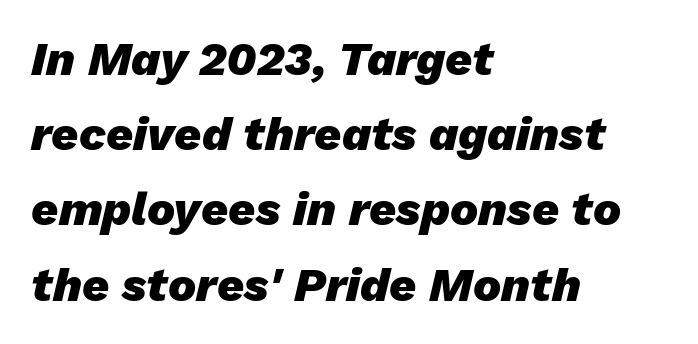
Q: Is the text bold? A: Yes.
Q: Is the text italic (slanted)? A: Yes, it leans right by about 13 degrees.
Q: Is the text underlined? A: No.
Q: How is the paragraph aligned? A: Left-aligned.
Q: Is the spacing between letters normal or unusually wide? A: Normal.
Q: Is the spacing between lines tight, normal or loose? A: Normal.
Q: Width (condensed, normal, or wide)? A: Normal.
Q: Stroke contrast? A: Low.
Q: x-height? A: Medium.
Q: Monospaced? A: No.
